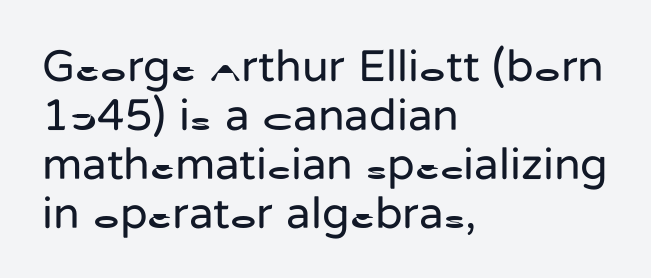
Q: Is the text bold? A: No.
Q: Is the text italic (slanted)? A: No, it is upright.
Q: Is the typeface a serif or a sans-serif typeface? A: Sans-serif.
Q: Is the text underlined? A: No.
Q: How is the paragraph aligned? A: Left-aligned.
Q: Is the spacing between letters normal or unusually wide? A: Normal.
Q: Is the spacing between lines tight, normal or loose? A: Tight.
Q: Width (condensed, normal, or wide)? A: Normal.
Q: Stroke contrast? A: Low.
Q: x-height? A: Medium.
Q: Monospaced? A: No.
